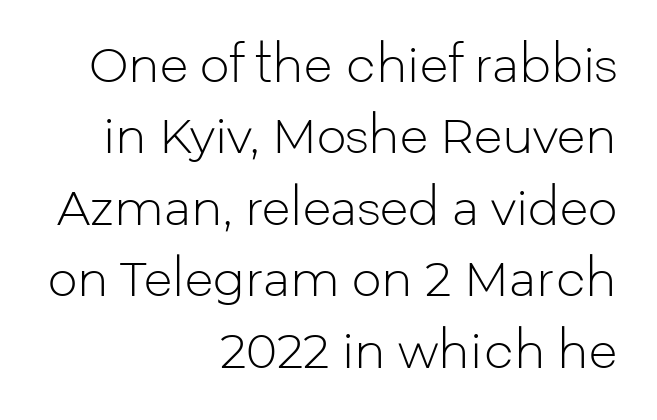
Q: Is the text bold? A: No.
Q: Is the text italic (slanted)? A: No, it is upright.
Q: Is the typeface a serif or a sans-serif typeface? A: Sans-serif.
Q: Is the text underlined? A: No.
Q: How is the paragraph aligned? A: Right-aligned.
Q: Is the spacing between letters normal or unusually wide? A: Normal.
Q: Is the spacing between lines tight, normal or loose? A: Normal.
Q: Width (condensed, normal, or wide)? A: Normal.
Q: Stroke contrast? A: Low.
Q: x-height? A: Medium.
Q: Monospaced? A: No.
